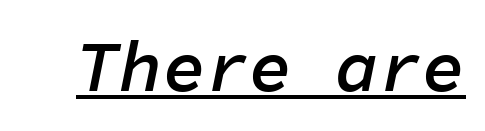
Q: Is the text bold? A: Semi-bold.
Q: Is the text italic (slanted)? A: Yes, it leans right by about 11 degrees.
Q: Is the text underlined? A: Yes.
Q: Is the spacing between letters normal or unusually wide? A: Normal.
Q: Width (condensed, normal, or wide)? A: Normal.
Q: Stroke contrast? A: Low.
Q: x-height? A: Medium.
Q: Monospaced? A: Yes.
